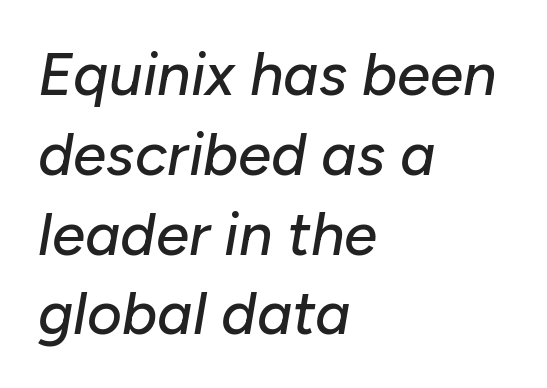
You could call the tracking neutral — neither tight nor loose. Designer's note — italics engaged. These lines stack with their left ends in a neat column. The letters advance in unequal steps, a hallmark of proportional type. Interline gaps are of average width in this sample.
